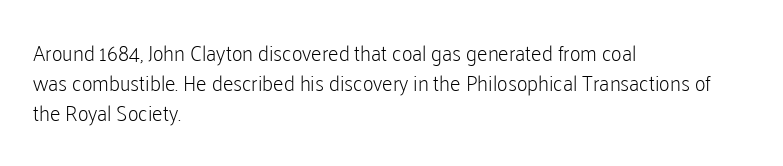
Q: Is the text bold? A: No.
Q: Is the text italic (slanted)? A: No, it is upright.
Q: Is the text underlined? A: No.
Q: How is the paragraph aligned? A: Left-aligned.
Q: Is the spacing between letters normal or unusually wide? A: Normal.
Q: Is the spacing between lines tight, normal or loose? A: Normal.
